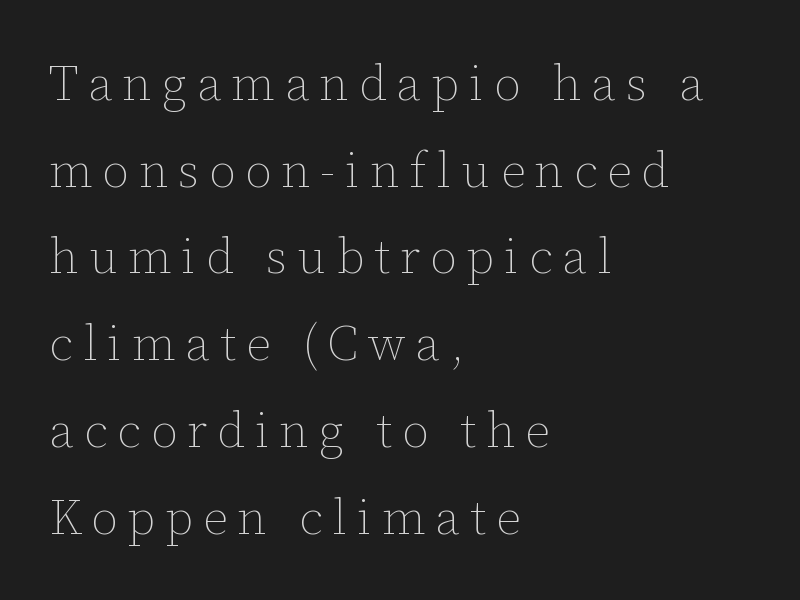
{"italic": "no", "bold": "no", "weight": "thin", "width": "normal", "stroke_contrast": "low", "x_height": "medium", "monospaced": "no", "underline": "no", "align": "left", "line_spacing_ratio": 1.77, "letter_spacing": "wide", "letter_spacing_em": 0.2, "glyph_px": 49}
